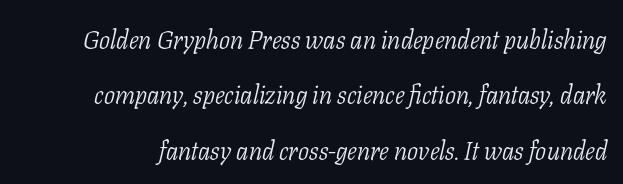
{"italic": "yes", "lean": "right", "slant_degrees": 11, "bold": "no", "underline": "no", "line_spacing": "loose", "line_spacing_ratio": 2.13, "letter_spacing": "normal", "letter_spacing_em": 0.0, "glyph_px": 26}
